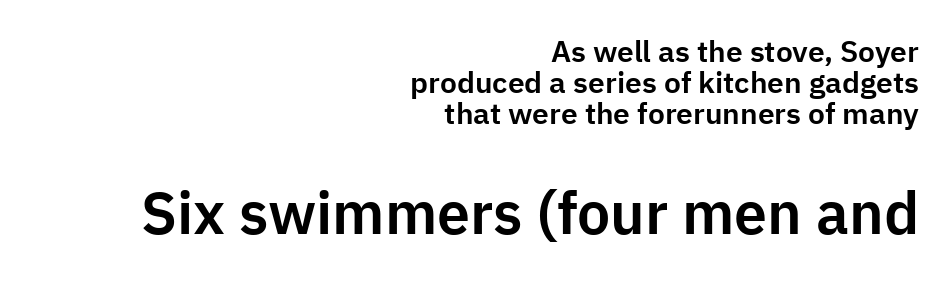
{"serif": "no", "italic": "no", "width": "normal", "stroke_contrast": "low", "x_height": "medium", "monospaced": "no", "underline": "no", "align": "right", "line_spacing": "tight", "line_spacing_ratio": 1.03, "letter_spacing": "normal", "letter_spacing_em": 0.0, "larger_block": "second", "size_ratio": 1.97, "glyph_px": 59}
